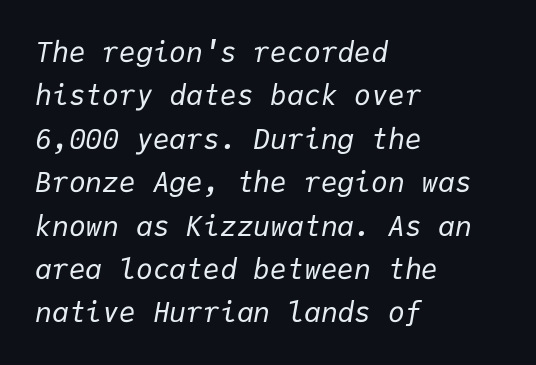
Q: Is the text bold? A: No.
Q: Is the text italic (slanted)? A: Yes, it leans right by about 9 degrees.
Q: Is the text underlined? A: No.
Q: How is the paragraph aligned? A: Left-aligned.
Q: Is the spacing between letters normal or unusually wide? A: Normal.
Q: Is the spacing between lines tight, normal or loose? A: Normal.
Q: Width (condensed, normal, or wide)? A: Normal.
Q: Stroke contrast? A: Low.
Q: x-height? A: Medium.
Q: Monospaced? A: Yes.
